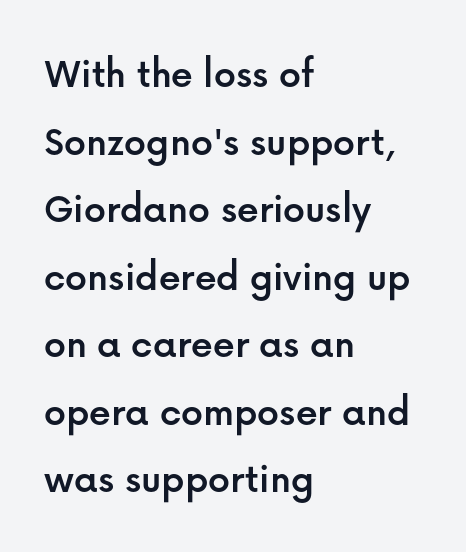
Q: Is the text italic (slanted)? A: No, it is upright.
Q: Is the typeface a serif or a sans-serif typeface? A: Sans-serif.
Q: Is the text underlined? A: No.
Q: How is the paragraph aligned? A: Left-aligned.
Q: Is the spacing between letters normal or unusually wide? A: Normal.
Q: Is the spacing between lines tight, normal or loose? A: Normal.
Q: Width (condensed, normal, or wide)? A: Normal.
Q: Stroke contrast? A: Low.
Q: x-height? A: Medium.
Q: Monospaced? A: No.
